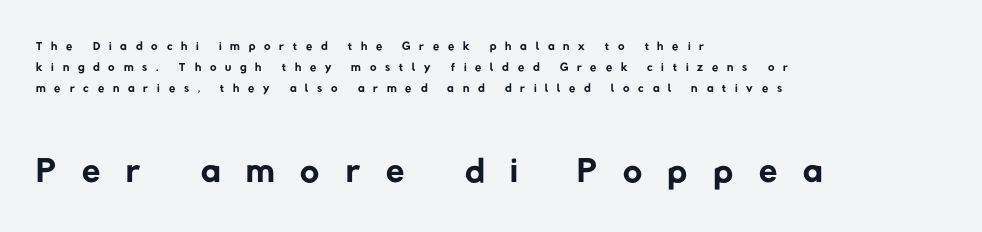
{"serif": "no", "bold": "no", "weight": "regular", "width": "normal", "stroke_contrast": "low", "x_height": "medium", "monospaced": "no", "underline": "no", "align": "left", "line_spacing_ratio": 1.17, "letter_spacing": "wide", "letter_spacing_em": 0.49, "larger_block": "second", "size_ratio": 2.94, "glyph_px": 53}
